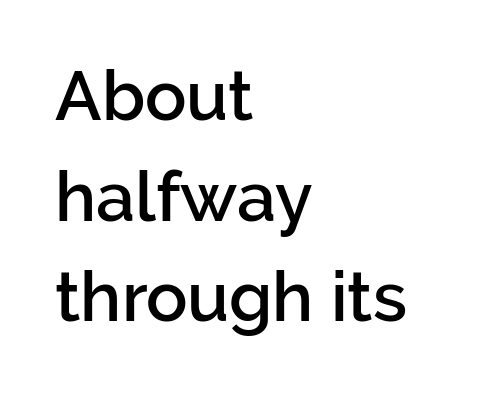
The image shows 69 px semibold sans-serif type, upright; set left-aligned, normal line spacing (1.46x), normal letter spacing, not underlined; low stroke contrast and a medium x-height.
